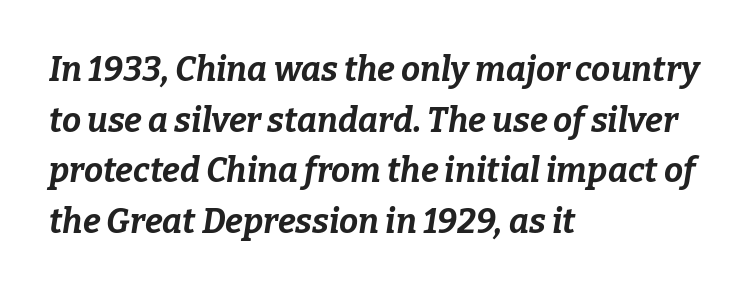
The image shows 34 px bold type, italic (leaning right); set left-aligned, normal line spacing (1.49x), normal letter spacing, not underlined; low stroke contrast and a medium x-height.
